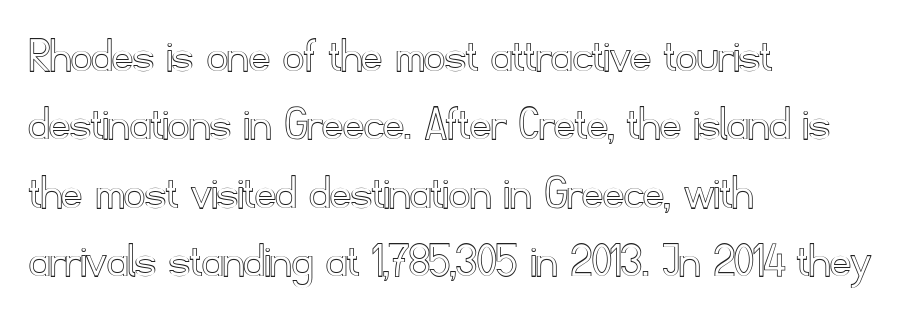
The image shows 51 px text type, upright; set left-aligned, normal line spacing (1.34x), normal letter spacing, not underlined; a small x-height.
